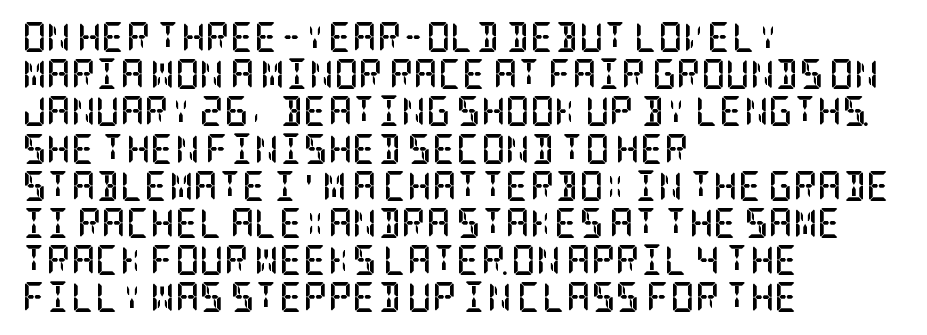
Notice how thick the strokes are: this is what a full bold looks like. Classification — serif. These lines stack with their left ends in a neat column. Rule under the text: the space is simply empty. Vertical strokes here are truly vertical. The letters sit at their default tracking, neither squeezed nor spread.
